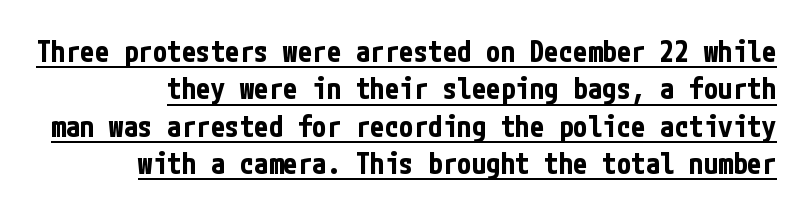
{"serif": "no", "italic": "no", "bold": "yes", "weight": "bold", "width": "condensed", "stroke_contrast": "low", "x_height": "medium", "underline": "yes", "line_spacing": "normal", "line_spacing_ratio": 1.29, "letter_spacing": "normal", "letter_spacing_em": 0.0, "glyph_px": 29}
